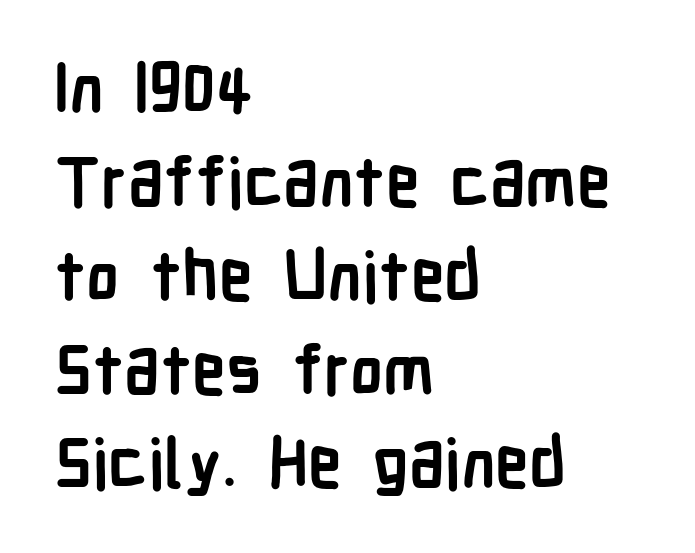
The image shows 68 px semibold, condensed sans-serif type, upright; set left-aligned, normal line spacing (1.38x), normal letter spacing, not underlined; low stroke contrast and a medium x-height.
